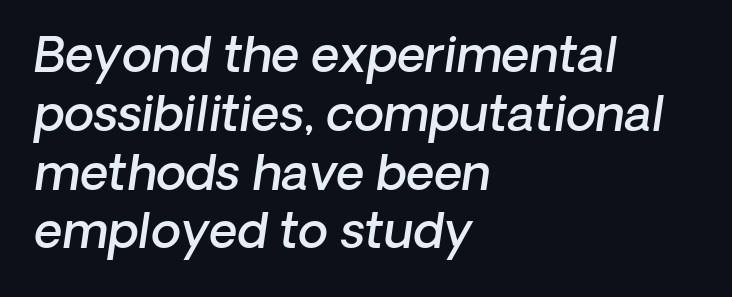
The image shows 49 px semibold sans-serif type; set left-aligned, line spacing 1.2x, normal letter spacing, not underlined; low stroke contrast and a medium x-height.
